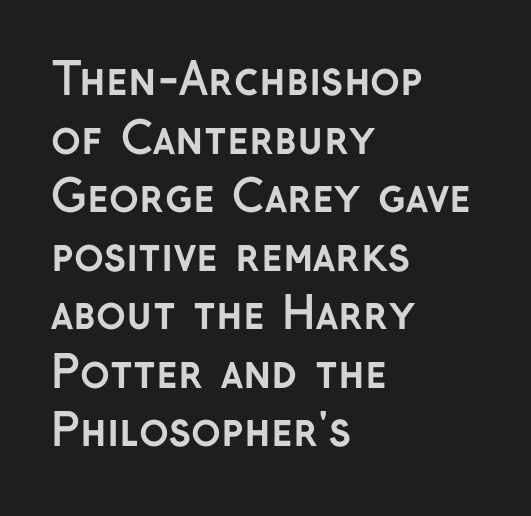
Q: Is the text bold? A: Yes.
Q: Is the text italic (slanted)? A: No, it is upright.
Q: Is the typeface a serif or a sans-serif typeface? A: Sans-serif.
Q: Is the text underlined? A: No.
Q: How is the paragraph aligned? A: Left-aligned.
Q: Is the spacing between letters normal or unusually wide? A: Normal.
Q: Is the spacing between lines tight, normal or loose? A: Normal.
Q: Width (condensed, normal, or wide)? A: Normal.
Q: Stroke contrast? A: Low.
Q: x-height? A: Medium.
Q: Monospaced? A: No.
